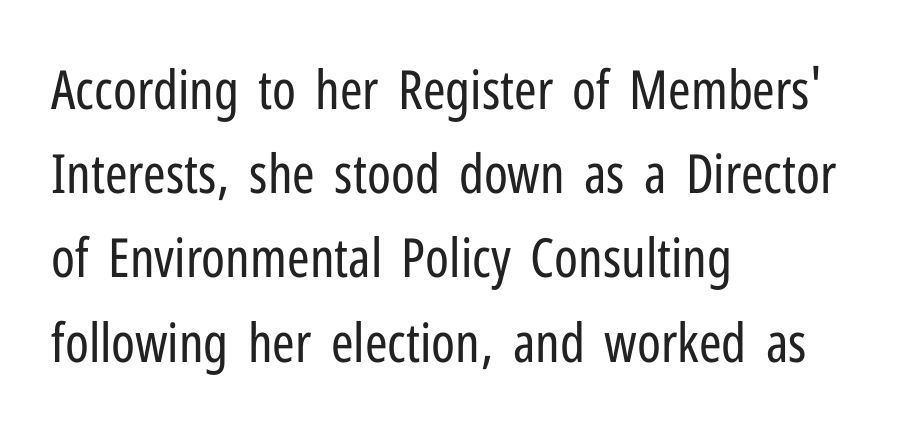
The image shows 54 px regular-weight, condensed sans-serif type, upright; set left-aligned, normal line spacing (1.56x), normal letter spacing, not underlined; low stroke contrast and a medium x-height.
